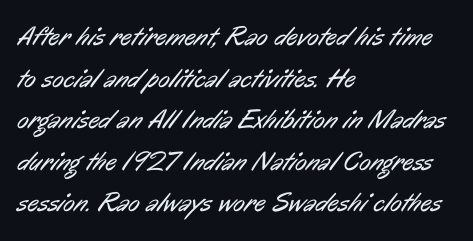
{"bold": "no", "underline": "no", "align": "left", "line_spacing": "normal", "line_spacing_ratio": 1.54, "letter_spacing": "normal", "letter_spacing_em": 0.0, "glyph_px": 27}
